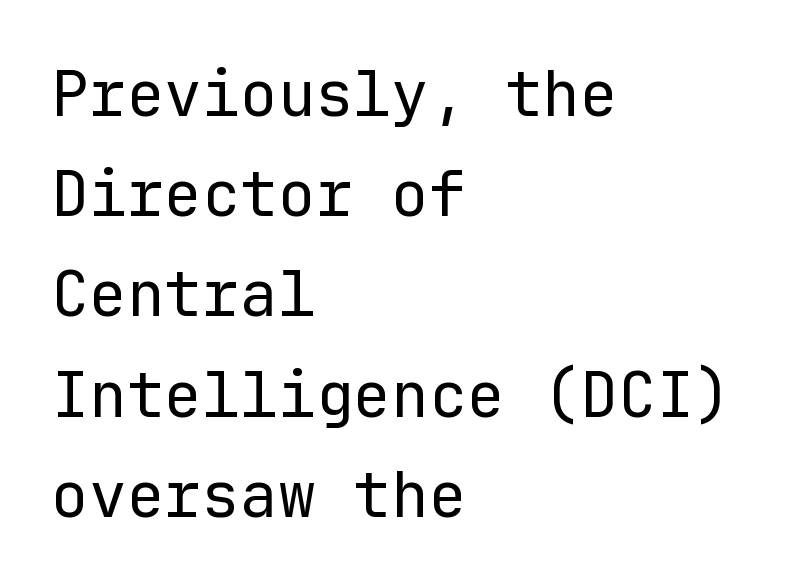
The image shows 63 px regular-weight sans-serif type, upright, monospaced; set left-aligned, normal line spacing (1.59x), normal letter spacing, not underlined; low stroke contrast and a medium x-height.
